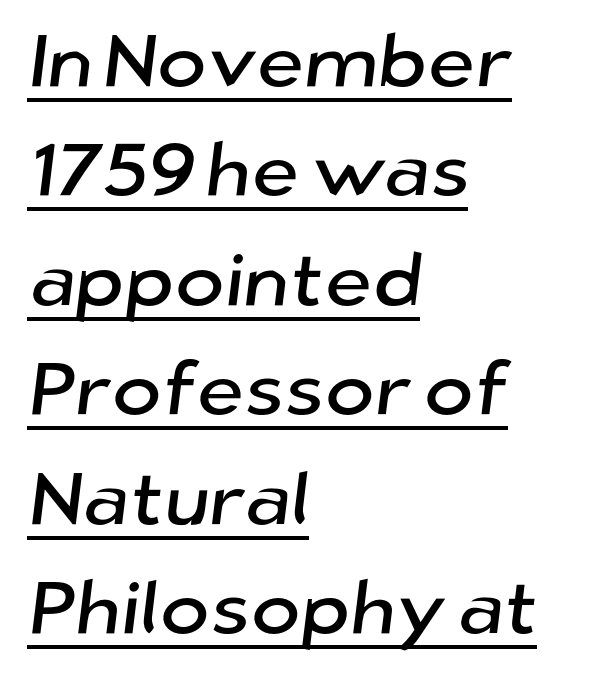
Evenly set lines give the paragraph a standard silhouette. What kind of face is this? One without serifs — a sans. Teacher's note: observe the even left margin — that is flush-left alignment. The passage shown is typed in a proportional face where columns would drift. Tracking value appears to be zero — textbook default spacing.
